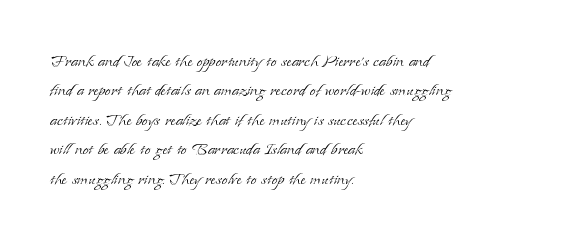
A clean baseline with only descenders dipping below it. Honestly, the row spacing looks completely unremarkable. Is this a heavy cut? Hardly; it is regular or lighter.
